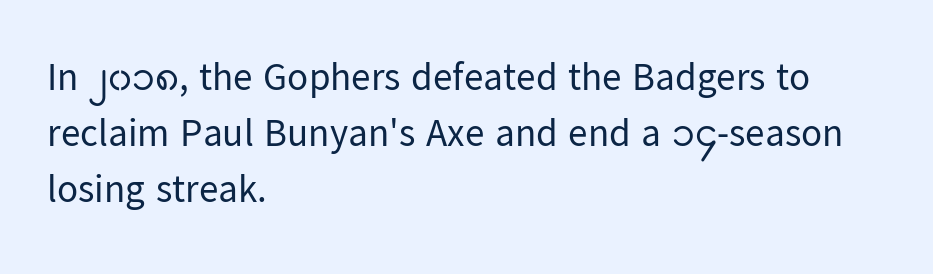
{"serif": "no", "italic": "no", "bold": "no", "weight": "regular", "width": "normal", "stroke_contrast": "low", "x_height": "medium", "monospaced": "no", "underline": "no", "align": "left", "line_spacing": "normal", "line_spacing_ratio": 1.43, "letter_spacing": "normal", "letter_spacing_em": 0.0, "glyph_px": 39}
